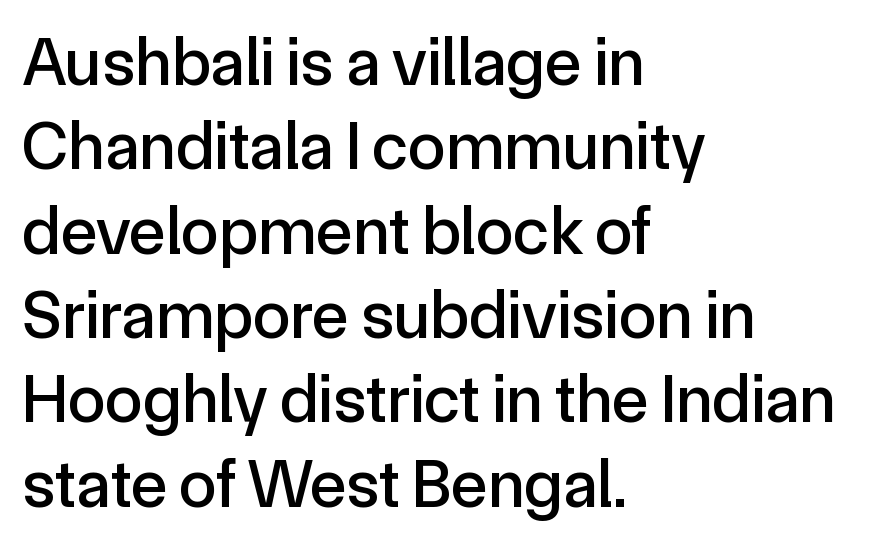
A roman cut, with each character standing at attention. The ragged edge is on the right, which tells us the setting is flush left. Observe the ordinary spacing: letters are neighbours, not strangers. Any mark beneath the type? The region is blank. Here the designer chose a conventional face with non-uniform glyph widths. Stroke terminals: plain, sans-serif.
